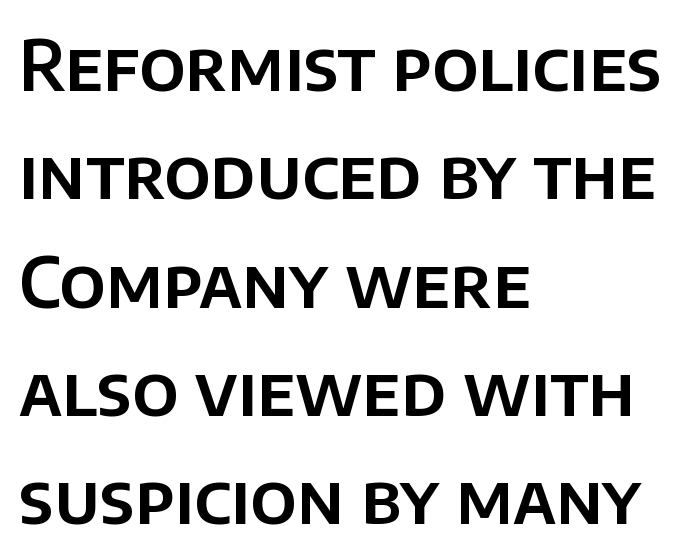
{"serif": "no", "italic": "no", "width": "normal", "stroke_contrast": "low", "x_height": "large", "monospaced": "no", "underline": "no", "align": "left", "line_spacing": "normal", "line_spacing_ratio": 1.57, "letter_spacing": "normal", "letter_spacing_em": 0.0, "glyph_px": 69}
